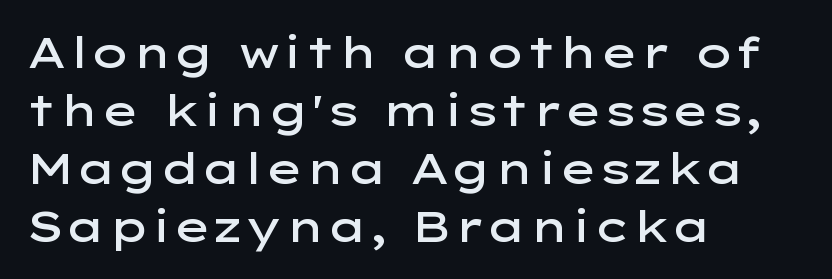
Q: Is the text bold? A: Semi-bold.
Q: Is the text italic (slanted)? A: No, it is upright.
Q: Is the typeface a serif or a sans-serif typeface? A: Sans-serif.
Q: Is the text underlined? A: No.
Q: How is the paragraph aligned? A: Left-aligned.
Q: Is the spacing between letters normal or unusually wide? A: Normal.
Q: Is the spacing between lines tight, normal or loose? A: Normal.
Q: Width (condensed, normal, or wide)? A: Wide.
Q: Stroke contrast? A: Low.
Q: x-height? A: Medium.
Q: Monospaced? A: No.
